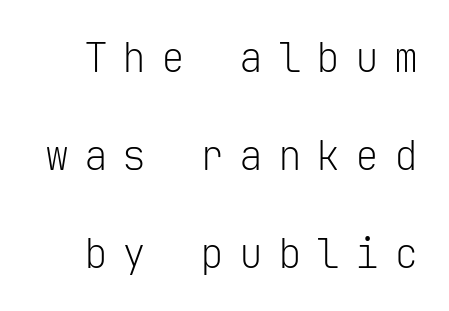
Q: Is the text bold? A: No.
Q: Is the text italic (slanted)? A: No, it is upright.
Q: Is the typeface a serif or a sans-serif typeface? A: Sans-serif.
Q: Is the text underlined? A: No.
Q: Is the spacing between letters normal or unusually wide? A: Unusually wide.
Q: Is the spacing between lines tight, normal or loose? A: Loose.
Q: Width (condensed, normal, or wide)? A: Normal.
Q: Stroke contrast? A: Low.
Q: x-height? A: Medium.
Q: Monospaced? A: Yes.
